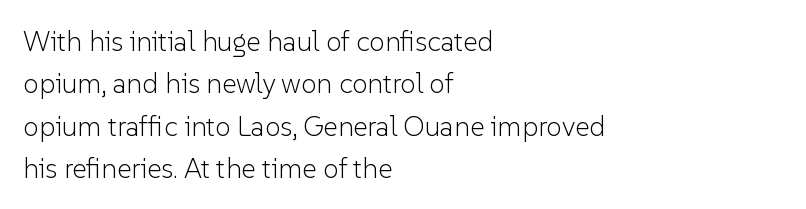
In CSS terms this would be text-align: left. Beneath every word, the page is bare. Between one letter and the next there's only the usual sliver of space. A typesetter would call this proportional, since set widths differ per character. Letterform terminals end flat and unadorned throughout the passage.
